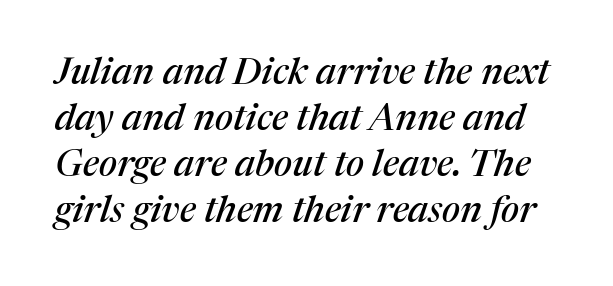
Q: Is the text italic (slanted)? A: Yes, it leans right by about 17 degrees.
Q: Is the typeface a serif or a sans-serif typeface? A: Serif.
Q: Is the text underlined? A: No.
Q: Is the spacing between letters normal or unusually wide? A: Normal.
Q: Width (condensed, normal, or wide)? A: Normal.
Q: Stroke contrast? A: Medium.
Q: x-height? A: Medium.
Q: Monospaced? A: No.
